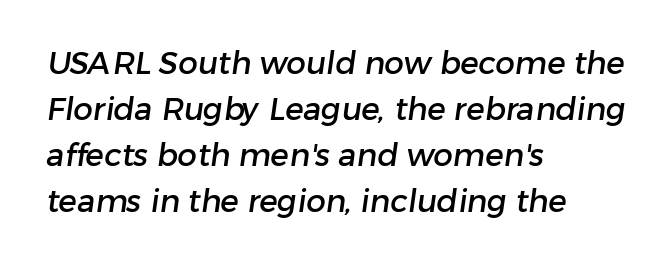
The image shows 31 px sans-serif type; set left-aligned, normal line spacing (1.48x), normal letter spacing, not underlined; low stroke contrast and a medium x-height.
